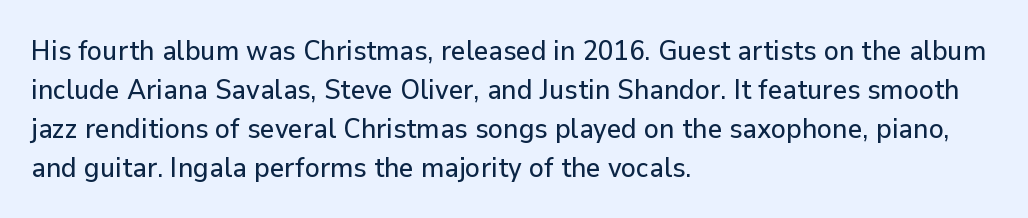
{"serif": "no", "italic": "no", "width": "normal", "stroke_contrast": "low", "x_height": "medium", "monospaced": "no", "underline": "no", "align": "left", "line_spacing": "normal", "line_spacing_ratio": 1.39, "letter_spacing": "normal", "letter_spacing_em": 0.0, "glyph_px": 28}
